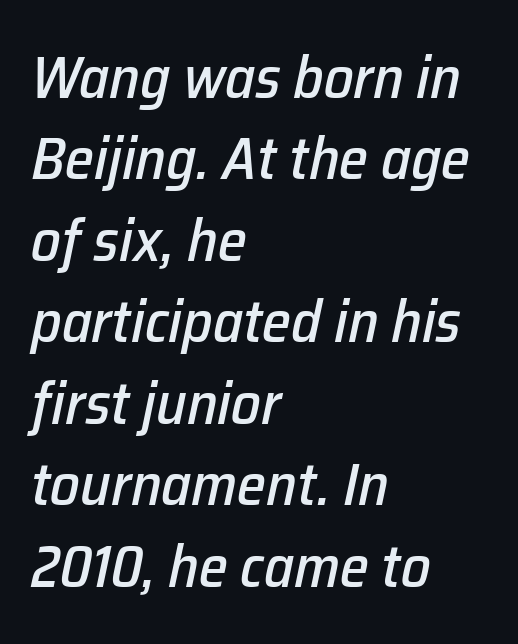
{"italic": "yes", "lean": "right", "slant_degrees": 12, "width": "normal", "stroke_contrast": "low", "x_height": "medium", "monospaced": "no", "underline": "no", "align": "left", "line_spacing": "normal", "line_spacing_ratio": 1.38, "letter_spacing": "normal", "letter_spacing_em": 0.0, "glyph_px": 59}
